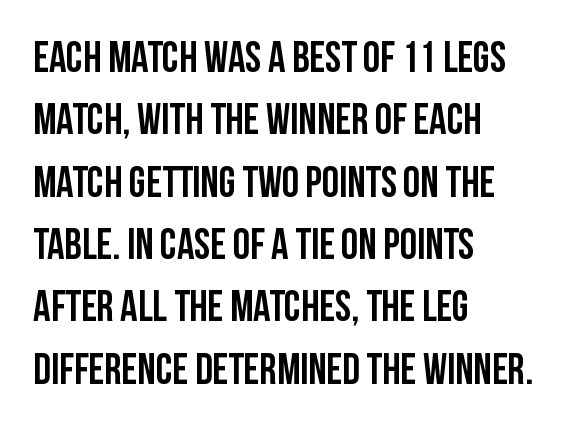
Is the letter spacing exaggerated? No — it looks like the ordinary default. Serif or sans? Sans — the stroke terminals are bare. Do the characters align in a grid? No, the font is proportional. Nobody drew a line under any word here. Casual observation: everything's shoved over to the left. Notice how descenders clear the ascenders below comfortably — that's standard leading.
